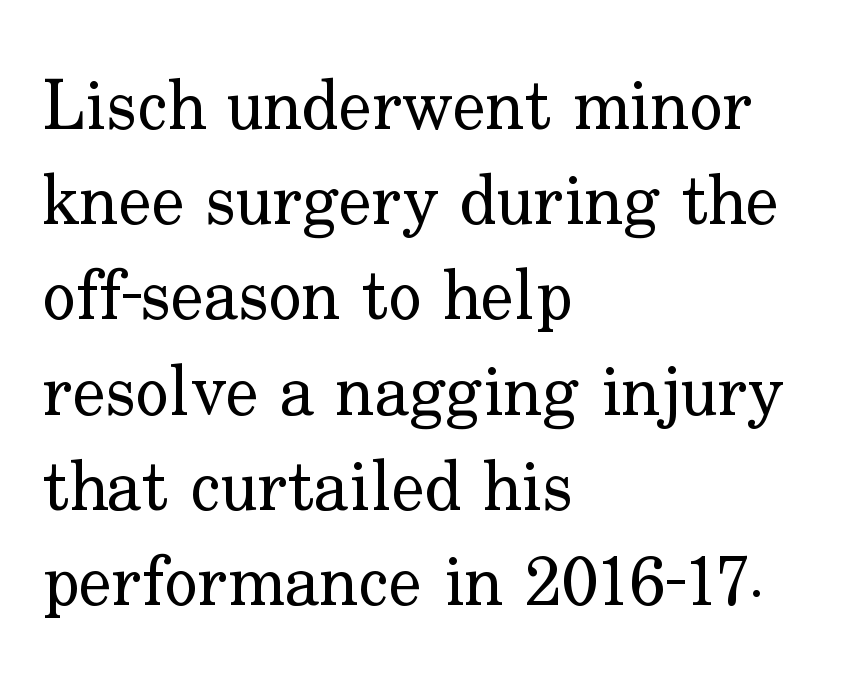
{"serif": "yes", "italic": "no", "bold": "no", "weight": "regular", "width": "normal", "stroke_contrast": "low", "x_height": "small", "monospaced": "no", "underline": "no", "align": "left", "line_spacing": "normal", "line_spacing_ratio": 1.36, "letter_spacing": "normal", "letter_spacing_em": 0.0, "glyph_px": 70}
